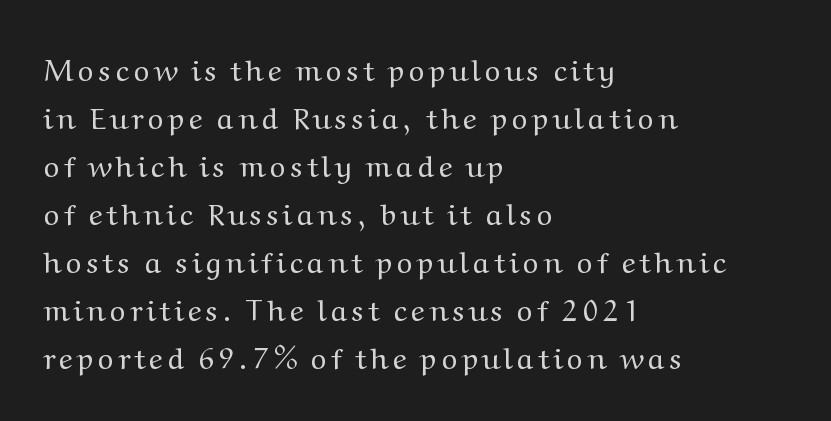
The image shows 30 px regular-weight serif type, upright; set left-aligned, normal line spacing (1.6x), not underlined; medium stroke contrast and a medium x-height.
